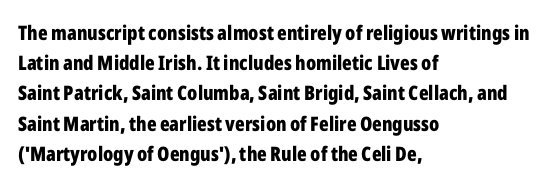
Q: Is the text bold? A: Yes.
Q: Is the text italic (slanted)? A: No, it is upright.
Q: Is the text underlined? A: No.
Q: How is the paragraph aligned? A: Left-aligned.
Q: Is the spacing between letters normal or unusually wide? A: Normal.
Q: Is the spacing between lines tight, normal or loose? A: Normal.
